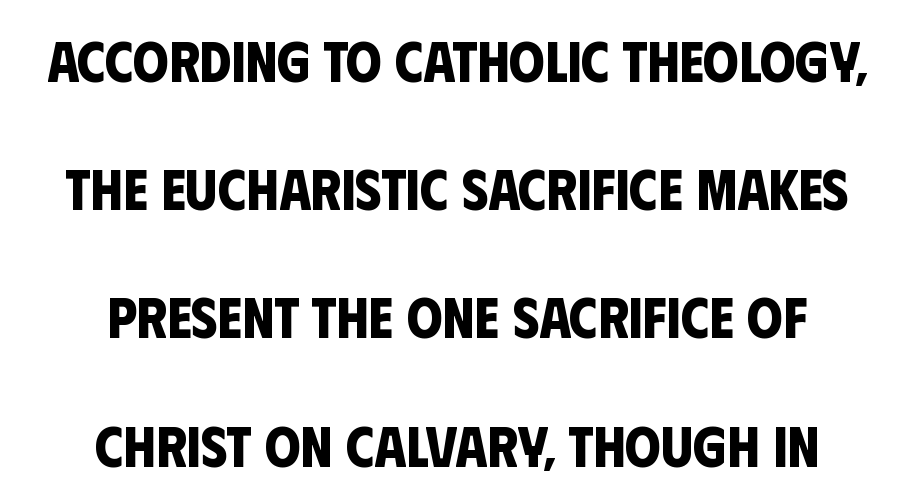
This is sans-serif lettering, the kind often seen on screens and signage. Type without underlining. Does the leading feel generous? Absolutely, it's lavish. Note the varied advance widths — an 'i' is clearly narrower than an 'm'.
